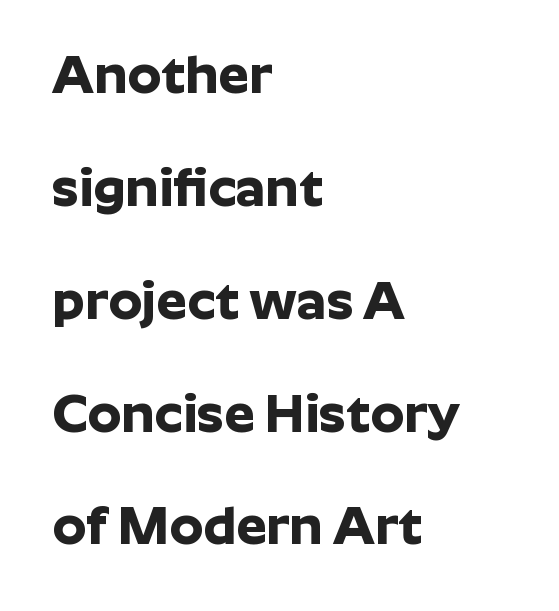
The ragged edge is on the right, which tells us the setting is flush left. The font family rendered here belongs to the sans-serif group. These lines are rendered in a variable-pitch font. The letterforms sit shoulder to shoulder at normal distance. No word sits above an underline. A typesetter would mark this as roman, not italic.
